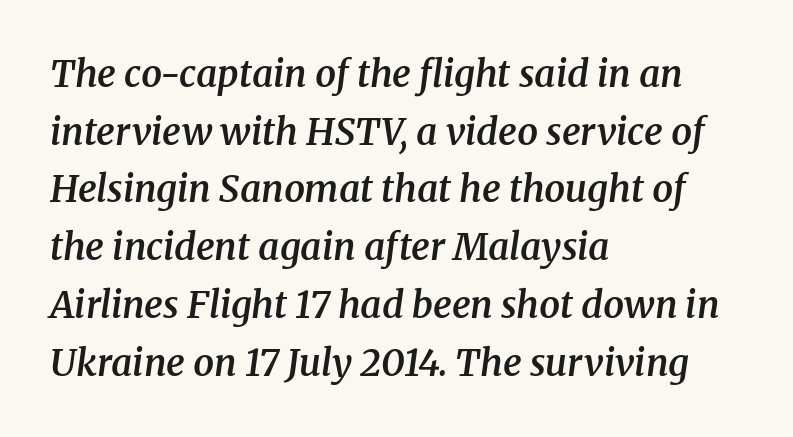
Each letter's strokes conclude with small projecting serifs. This sample uses plain, unmodified letter spacing. Set as a demibold, roughly 600 on the weight scale. The text carries the slant typical of an italic or oblique font. The zone under the glyphs is completely vacant.
